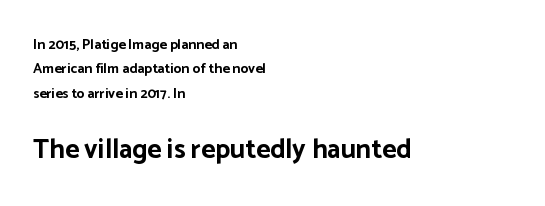
The image shows 27 px bold type, upright; set left-aligned, line spacing 1.74x, normal letter spacing, not underlined; the second (bottom) block is 1.93x larger.
